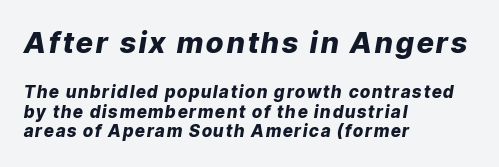
Between these two stacked blocks, the higher one wins on size. Looks like regular typesetting: each glyph gets only the width it needs. Quick note: underline off. How heavy is the stroke? Heavy — this is a bold.
